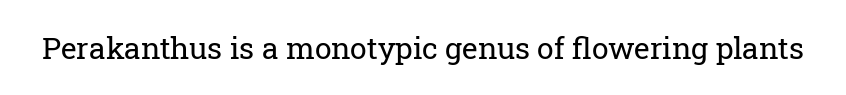
{"serif": "yes", "italic": "no", "bold": "no", "weight": "regular", "width": "normal", "stroke_contrast": "low", "x_height": "medium", "monospaced": "no", "underline": "no", "letter_spacing": "normal", "letter_spacing_em": 0.0, "glyph_px": 30}
